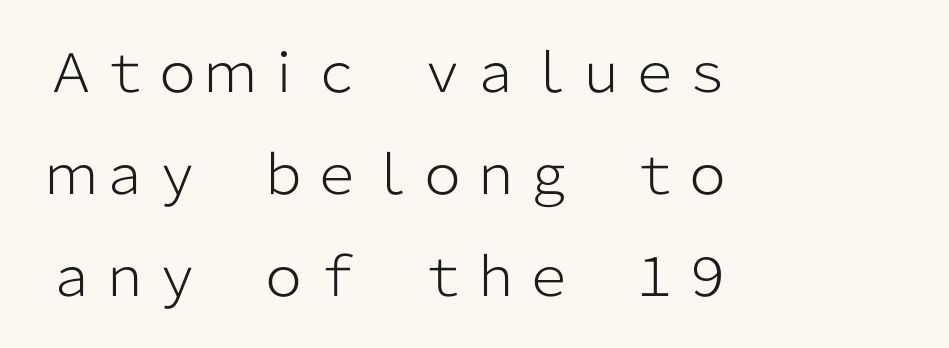
{"serif": "no", "italic": "no", "bold": "no", "weight": "light", "width": "normal", "stroke_contrast": "low", "x_height": "medium", "monospaced": "no", "underline": "no", "align": "left", "line_spacing": "loose", "line_spacing_ratio": 1.92, "letter_spacing": "normal", "letter_spacing_em": 0.0, "glyph_px": 53}
